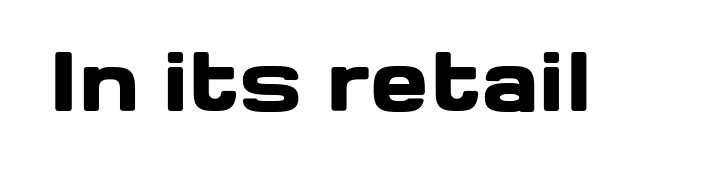
The image shows 78 px heavy, wide sans-serif type, upright; set normal letter spacing, not underlined; low stroke contrast and a medium x-height.
